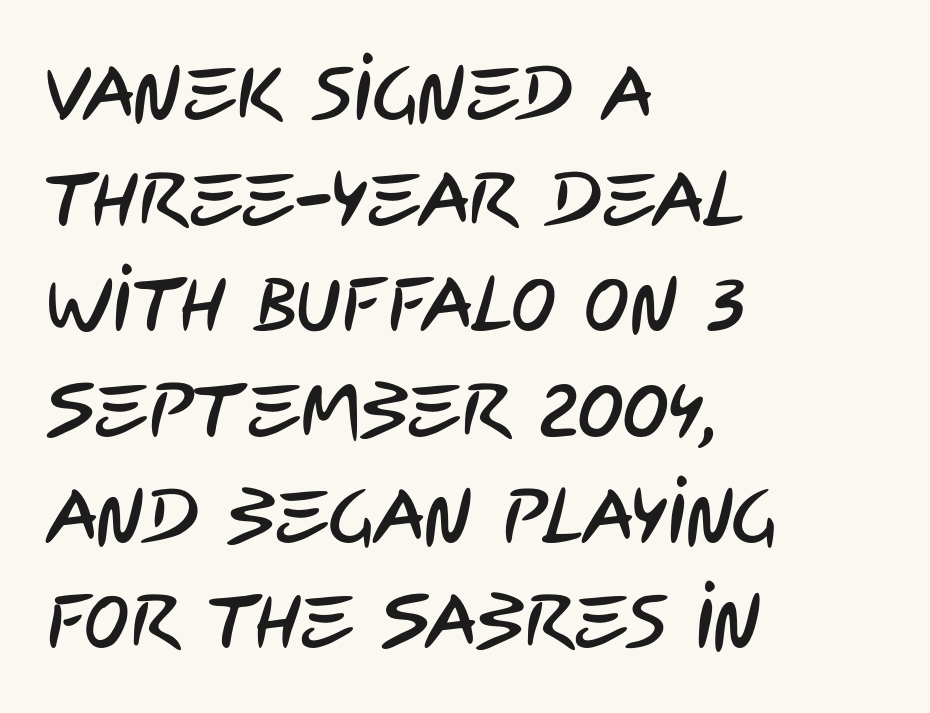
Q: Is the typeface a serif or a sans-serif typeface? A: Sans-serif.
Q: Is the text underlined? A: No.
Q: How is the paragraph aligned? A: Left-aligned.
Q: Is the spacing between letters normal or unusually wide? A: Normal.
Q: Is the spacing between lines tight, normal or loose? A: Normal.
Q: Width (condensed, normal, or wide)? A: Condensed.
Q: Stroke contrast? A: Low.
Q: x-height? A: Large.
Q: Monospaced? A: No.
